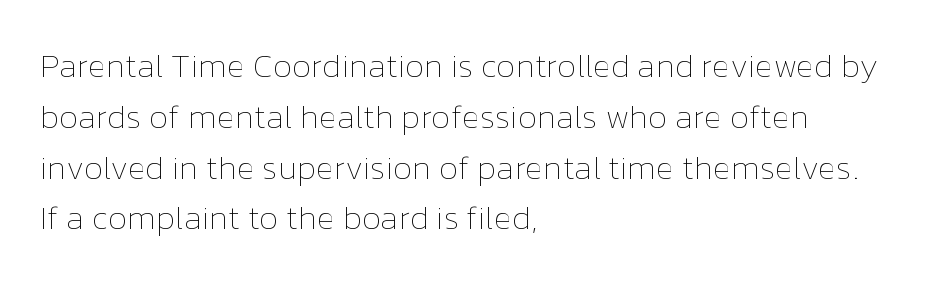
Q: Is the text bold? A: No.
Q: Is the text italic (slanted)? A: No, it is upright.
Q: Is the text underlined? A: No.
Q: How is the paragraph aligned? A: Left-aligned.
Q: Is the spacing between letters normal or unusually wide? A: Normal.
Q: Is the spacing between lines tight, normal or loose? A: Normal.
Q: Width (condensed, normal, or wide)? A: Normal.
Q: Stroke contrast? A: Low.
Q: x-height? A: Medium.
Q: Monospaced? A: No.
